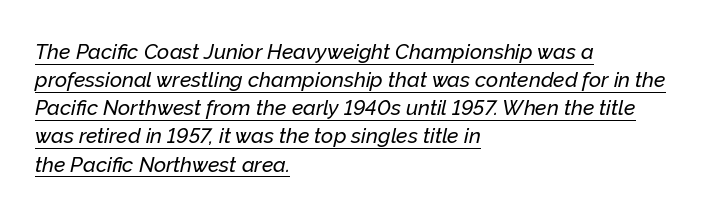
The block of text has a typical density, with ordinary space between rows. Honestly, the letter spacing is just normal — you wouldn't notice it. Glance below the letters and you will spot a drawn line. The glyphs look as if they've been sheared to an angle.
